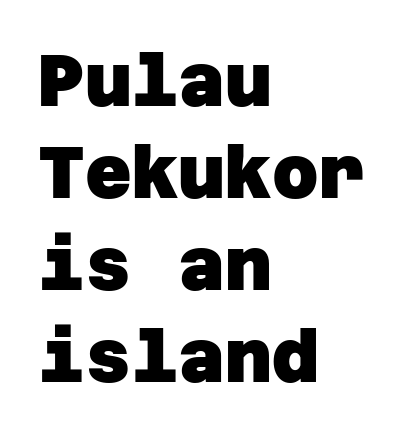
{"serif": "no", "bold": "yes", "weight": "heavy", "width": "normal", "stroke_contrast": "low", "x_height": "large", "underline": "no", "align": "left", "line_spacing": "normal", "line_spacing_ratio": 1.28, "letter_spacing": "normal", "letter_spacing_em": 0.0, "glyph_px": 72}
